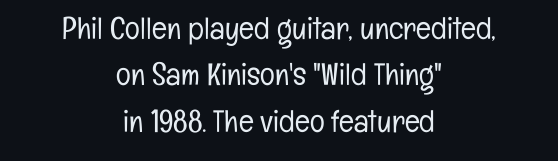
The image shows 31 px light, condensed sans-serif type, upright; set centered, normal line spacing (1.5x), normal letter spacing, not underlined; low stroke contrast and a medium x-height.
